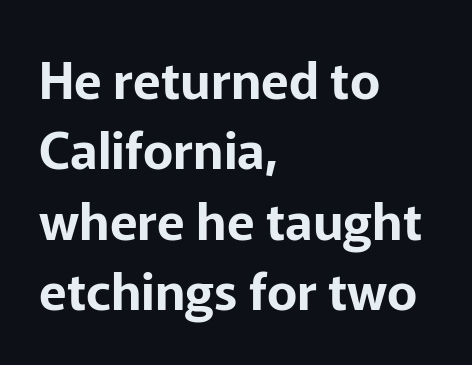
The string is rendered with underlining switched off. Look at the bottom of the vertical strokes: they stop flat, with no serifs. Horizontal bands of white between lines are of average thickness. This sample uses an upright cut, with every glyph sitting square on the baseline.
